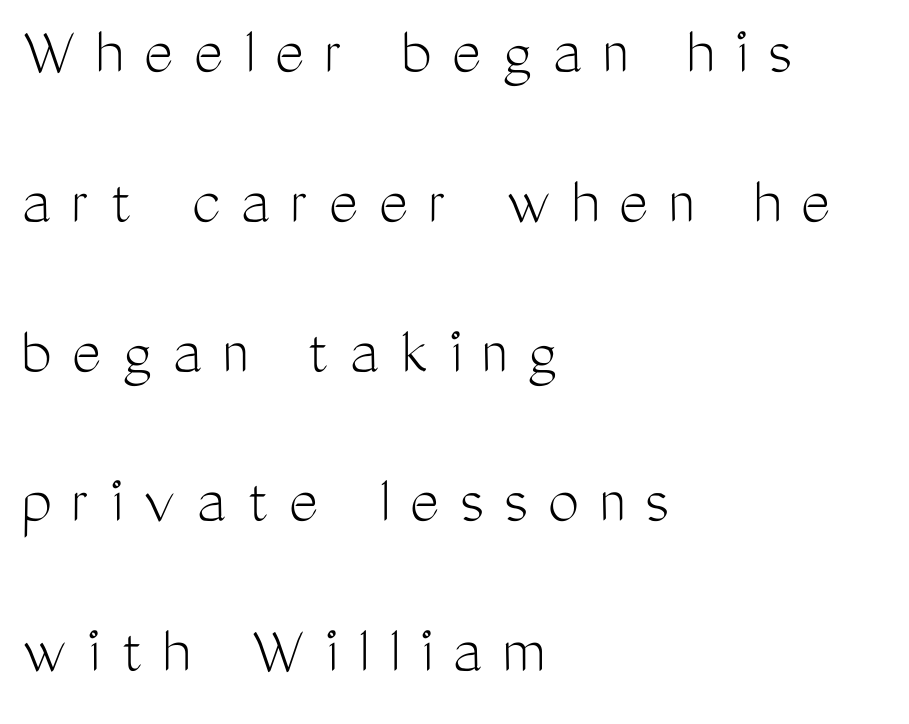
Q: Is the text bold? A: No.
Q: Is the text italic (slanted)? A: No, it is upright.
Q: Is the typeface a serif or a sans-serif typeface? A: Sans-serif.
Q: Is the text underlined? A: No.
Q: How is the paragraph aligned? A: Left-aligned.
Q: Is the spacing between letters normal or unusually wide? A: Unusually wide.
Q: Is the spacing between lines tight, normal or loose? A: Loose.
Q: Width (condensed, normal, or wide)? A: Condensed.
Q: Stroke contrast? A: Medium.
Q: x-height? A: Medium.
Q: Monospaced? A: No.
